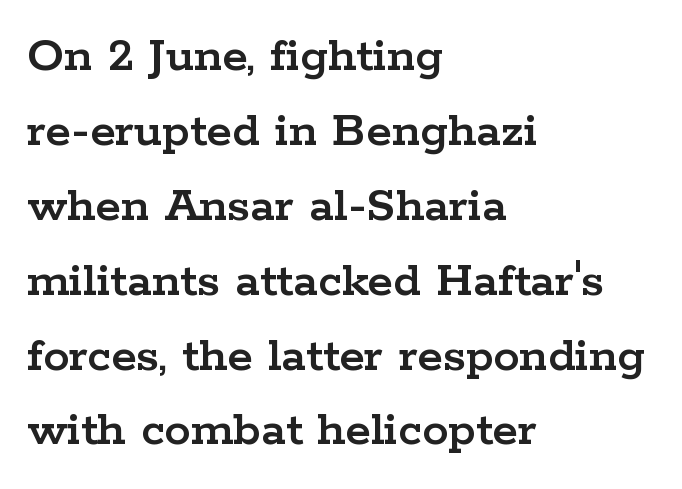
{"serif": "yes", "italic": "no", "width": "wide", "stroke_contrast": "low", "x_height": "medium", "monospaced": "no", "underline": "no", "align": "left", "line_spacing": "normal", "line_spacing_ratio": 1.44, "letter_spacing": "normal", "letter_spacing_em": 0.0, "glyph_px": 52}
